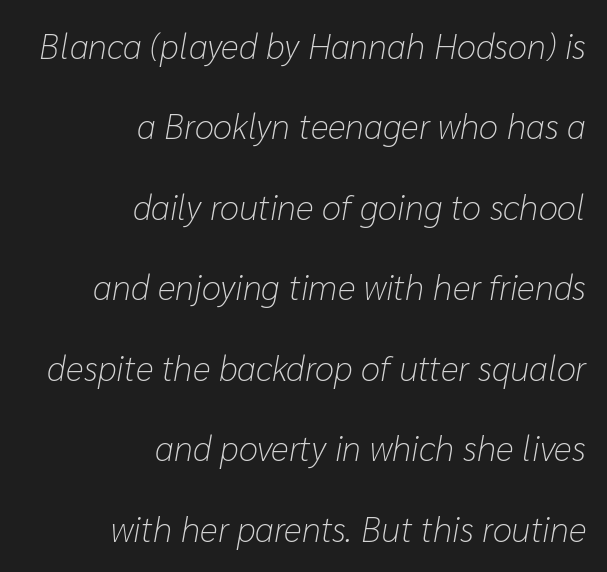
{"italic": "yes", "lean": "right", "slant_degrees": 10, "bold": "no", "weight": "light", "width": "normal", "stroke_contrast": "low", "x_height": "medium", "monospaced": "no", "underline": "no", "align": "right", "line_spacing": "loose", "line_spacing_ratio": 2.3, "letter_spacing": "normal", "letter_spacing_em": 0.0, "glyph_px": 35}
